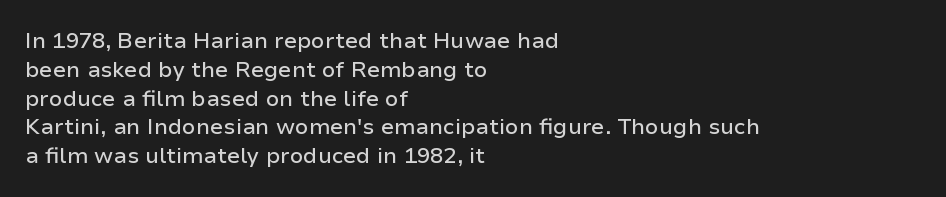
The image shows 22 px text type, upright; set left-aligned, normal line spacing (1.31x), normal letter spacing, not underlined.
